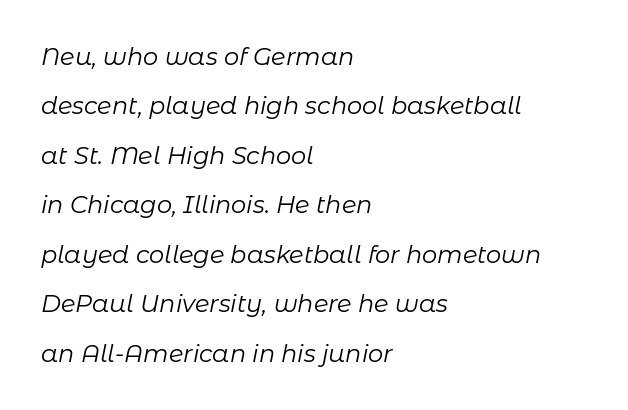
Q: Is the text bold? A: No.
Q: Is the text italic (slanted)? A: Yes, it leans right by about 11 degrees.
Q: Is the text underlined? A: No.
Q: How is the paragraph aligned? A: Left-aligned.
Q: Is the spacing between letters normal or unusually wide? A: Normal.
Q: Is the spacing between lines tight, normal or loose? A: Loose.
